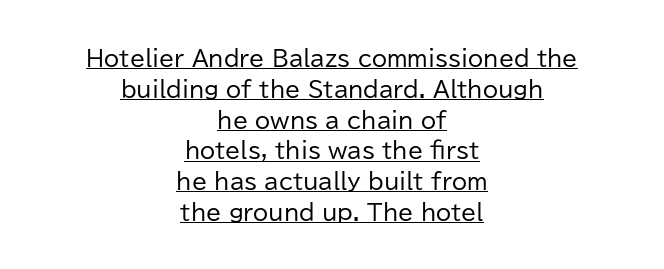
The image shows 22 px text type, upright; set centered, normal line spacing (1.4x), normal letter spacing, underlined.
